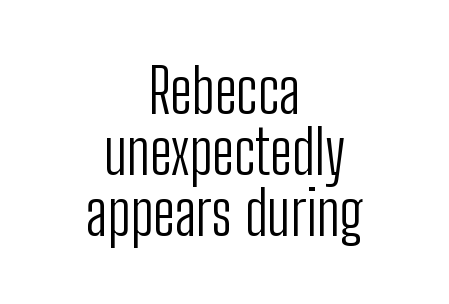
The image shows 60 px light, condensed sans-serif type, upright; set centered, tight line spacing (1.02x), normal letter spacing, not underlined; low stroke contrast and a medium x-height.
